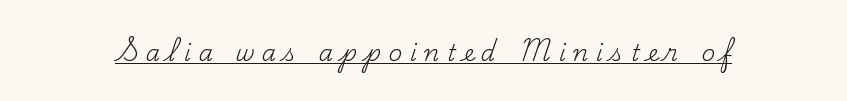
Q: Is the text bold? A: No.
Q: Is the text italic (slanted)? A: Yes.
Q: Is the text underlined? A: Yes.
Q: Is the spacing between letters normal or unusually wide? A: Unusually wide.
